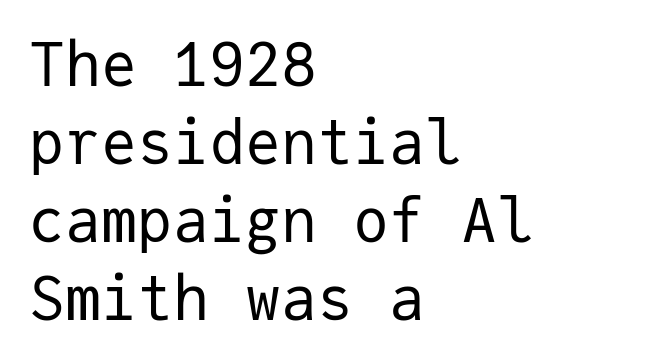
Does the type have serifs? No, each stem ends abruptly. Italic: no, the glyphs are upright roman. Here the designer chose a console-style face with uniform glyph widths. This reads as an unemphasized weight, regular at the heaviest. These lines sit exactly where default settings would place them.
